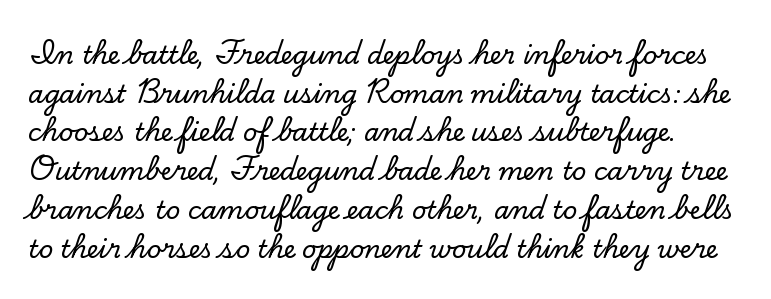
The image shows 25 px text type; set normal line spacing (1.55x), normal letter spacing, not underlined.
